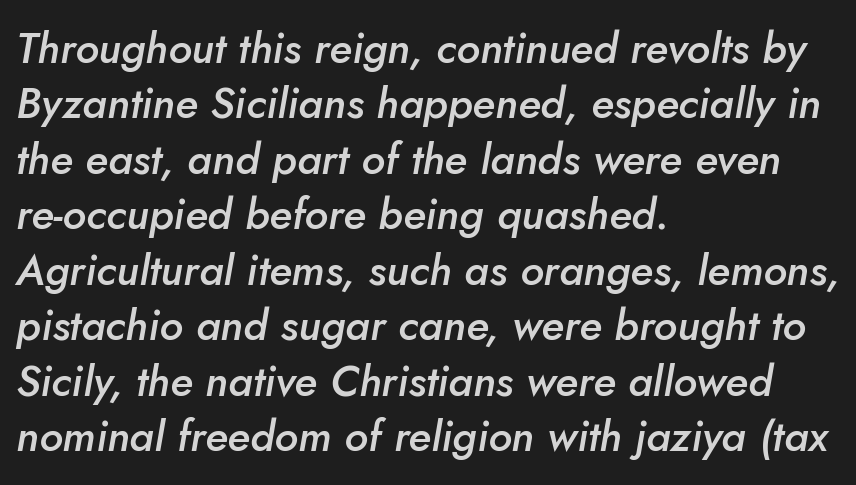
The image shows 43 px semibold type, italic (leaning right); set left-aligned, normal line spacing (1.29x), normal letter spacing, not underlined; low stroke contrast and a small x-height.
